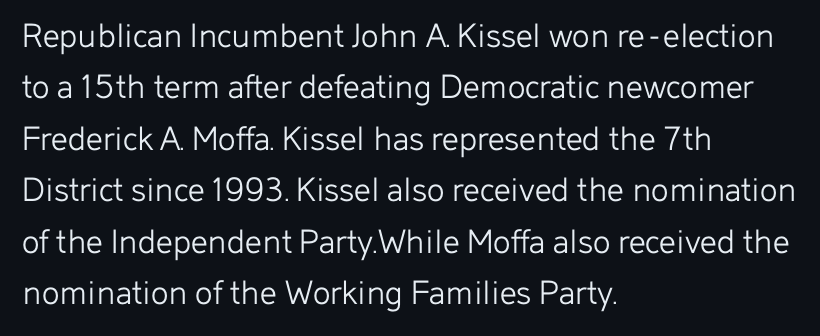
{"serif": "no", "italic": "no", "bold": "no", "weight": "light", "width": "normal", "stroke_contrast": "low", "x_height": "medium", "monospaced": "no", "underline": "no", "align": "left", "line_spacing": "normal", "line_spacing_ratio": 1.39, "letter_spacing": "normal", "letter_spacing_em": 0.0, "glyph_px": 37}
